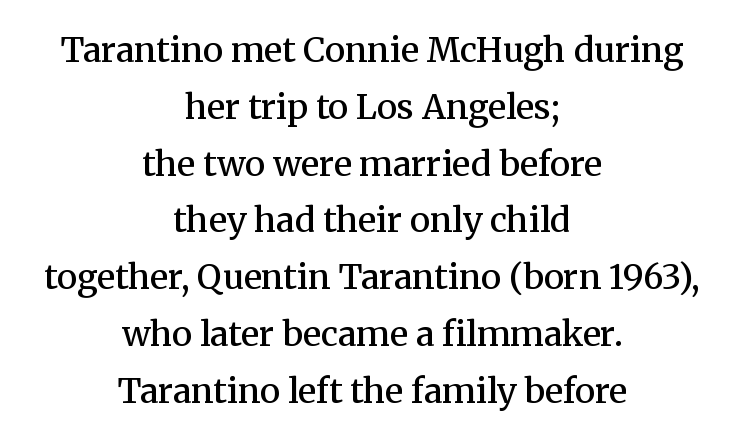
This rendering employs a face with finishing strokes, i.e., a serif. Anything drawn beneath the words? Only blank space. This sample has the flowing, uneven cadence of proportional lettering. The characters look somewhat weighty, a semibold short of true bold. Rendered with straight, roman letterforms.
